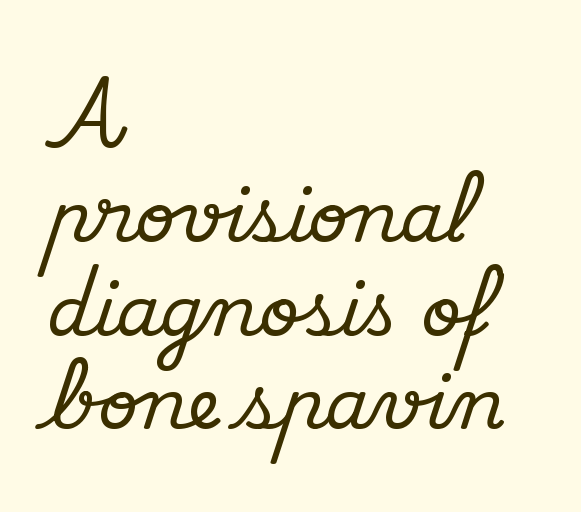
The image shows 70 px serif type; set left-aligned, normal line spacing (1.34x), normal letter spacing, not underlined; medium stroke contrast and a small x-height.
